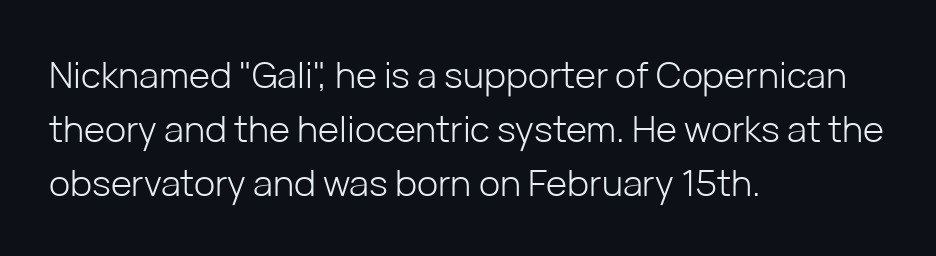
Q: Is the text bold? A: No.
Q: Is the text italic (slanted)? A: No, it is upright.
Q: Is the typeface a serif or a sans-serif typeface? A: Sans-serif.
Q: Is the text underlined? A: No.
Q: How is the paragraph aligned? A: Left-aligned.
Q: Is the spacing between letters normal or unusually wide? A: Normal.
Q: Is the spacing between lines tight, normal or loose? A: Normal.
Q: Width (condensed, normal, or wide)? A: Normal.
Q: Stroke contrast? A: Low.
Q: x-height? A: Medium.
Q: Monospaced? A: No.
